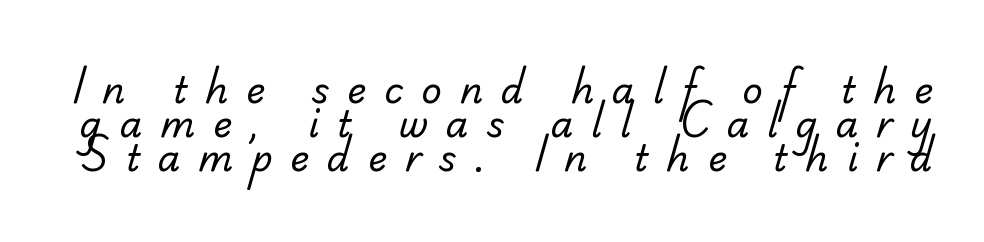
The image shows 36 px regular-weight sans-serif type; set tight line spacing (0.95x), unusually wide letter spacing (+0.5 em), not underlined; low stroke contrast and a small x-height.
